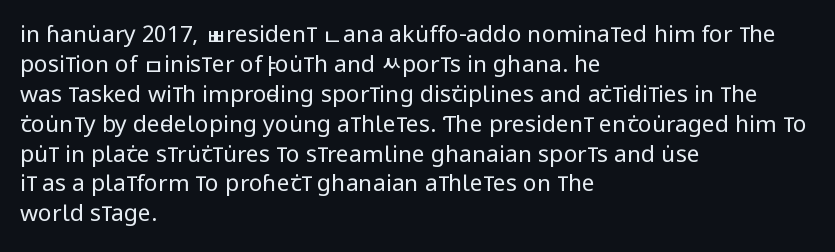
Q: Is the text bold? A: No.
Q: Is the text italic (slanted)? A: No, it is upright.
Q: Is the text underlined? A: No.
Q: How is the paragraph aligned? A: Left-aligned.
Q: Is the spacing between letters normal or unusually wide? A: Normal.
Q: Is the spacing between lines tight, normal or loose? A: Normal.
